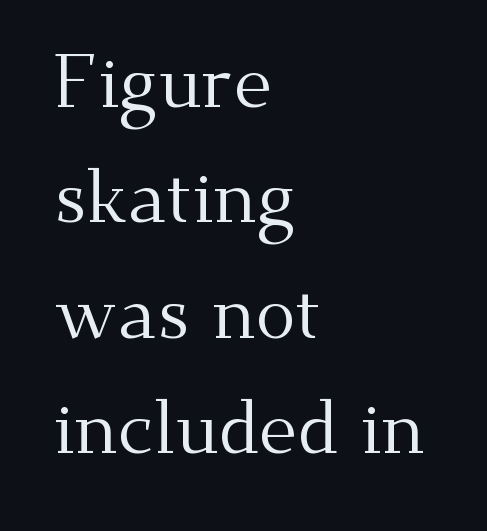
The image shows 75 px regular-weight serif type, upright; set left-aligned, normal line spacing (1.54x), normal letter spacing, not underlined; medium stroke contrast and a small x-height.
